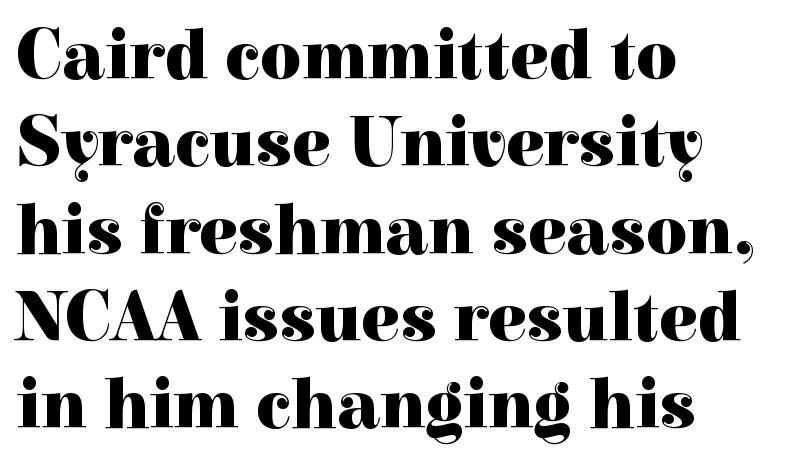
The image shows 71 px heavy serif type, upright; set left-aligned, line spacing 1.23x, normal letter spacing, not underlined; a medium x-height.
